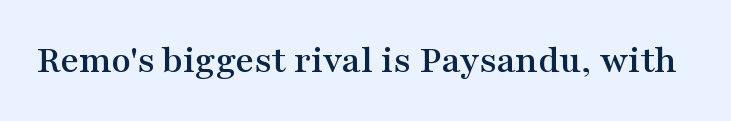
The image shows 40 px wide serif type, upright; set normal letter spacing, not underlined; medium stroke contrast and a medium x-height.
